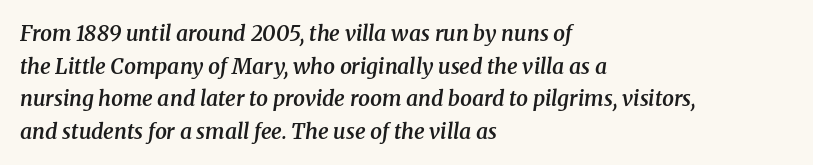
Underline: absent. Look at the stroke-to-counter ratio: somewhat heavy, a semibold. The face used here has a pronounced slope to its letters. The gaps between neighbouring characters are ordinary and unremarkable.
